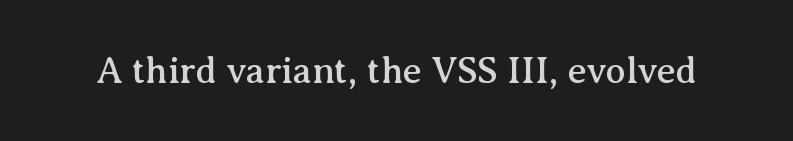
{"serif": "yes", "italic": "no", "width": "normal", "stroke_contrast": "medium", "x_height": "medium", "monospaced": "no", "underline": "no", "letter_spacing": "normal", "letter_spacing_em": 0.0, "glyph_px": 37}
